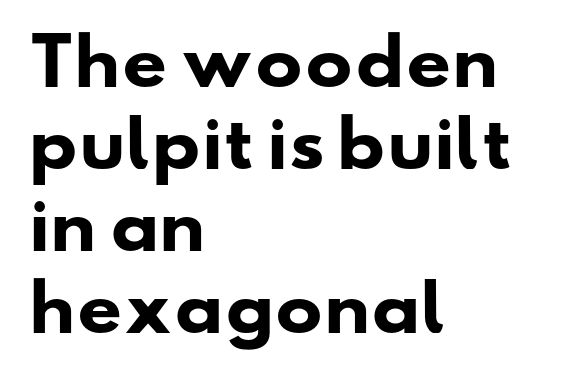
Q: Is the text bold? A: Yes.
Q: Is the typeface a serif or a sans-serif typeface? A: Sans-serif.
Q: Is the text underlined? A: No.
Q: How is the paragraph aligned? A: Left-aligned.
Q: Is the spacing between letters normal or unusually wide? A: Normal.
Q: Is the spacing between lines tight, normal or loose? A: Normal.
Q: Width (condensed, normal, or wide)? A: Wide.
Q: Stroke contrast? A: Low.
Q: x-height? A: Small.
Q: Monospaced? A: No.
